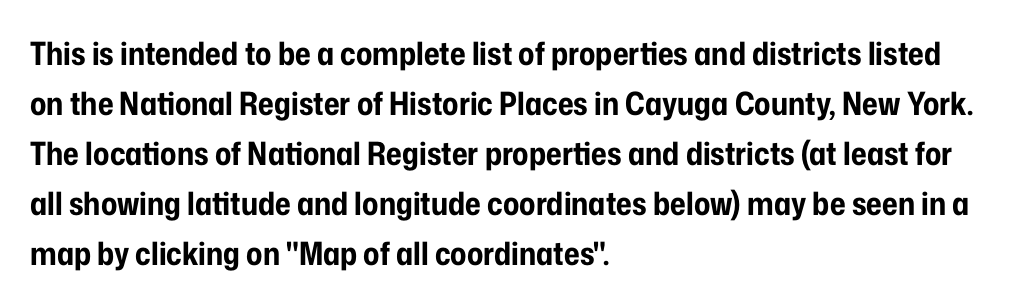
Q: Is the text bold? A: Yes.
Q: Is the text italic (slanted)? A: No, it is upright.
Q: Is the typeface a serif or a sans-serif typeface? A: Sans-serif.
Q: Is the text underlined? A: No.
Q: How is the paragraph aligned? A: Left-aligned.
Q: Is the spacing between letters normal or unusually wide? A: Normal.
Q: Is the spacing between lines tight, normal or loose? A: Normal.
Q: Width (condensed, normal, or wide)? A: Condensed.
Q: Stroke contrast? A: Low.
Q: x-height? A: Medium.
Q: Monospaced? A: No.
